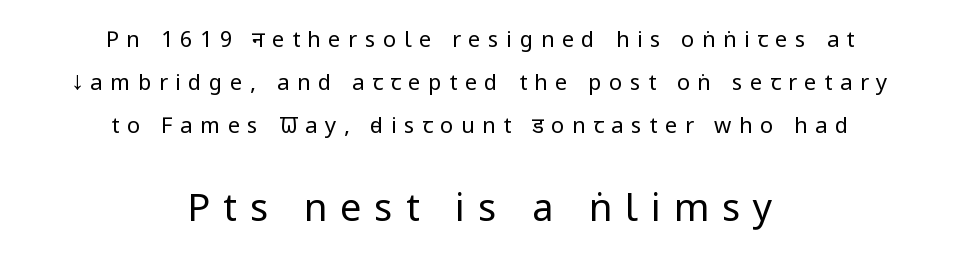
The image shows 38 px regular-weight, condensed sans-serif type, upright; set centered, loose line spacing (1.96x), unusually wide letter spacing (+0.34 em), not underlined; the second (bottom) block is 1.73x larger; low stroke contrast and a large x-height.
